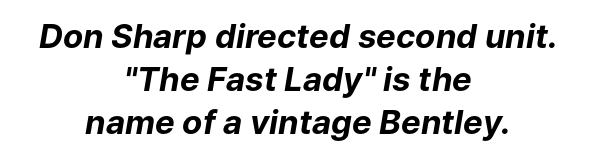
Proportional: the letters do not fall into vertical columns. One glance says typical: line gaps are just what's usual. Horizontally, the lines are justified to the midpoint only. The space directly below the letters is spotless. These lines were composed using italics. Stroke thickness is high; the sample reads as a true bold.
